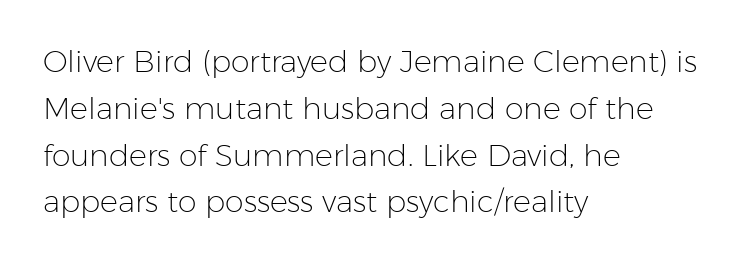
No italicization has been applied; the sample stays upright. Typographically, this falls in the sans-serif category. Plain, unruled lines of type. No heavy texture on the line: the type isn't bold.
